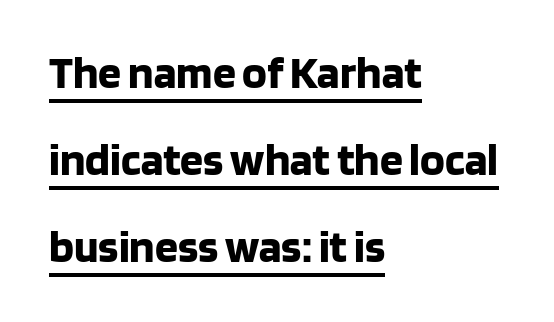
Q: Is the text bold? A: Yes.
Q: Is the text italic (slanted)? A: No, it is upright.
Q: Is the typeface a serif or a sans-serif typeface? A: Sans-serif.
Q: Is the text underlined? A: Yes.
Q: How is the paragraph aligned? A: Left-aligned.
Q: Is the spacing between letters normal or unusually wide? A: Normal.
Q: Width (condensed, normal, or wide)? A: Normal.
Q: Stroke contrast? A: Low.
Q: x-height? A: Large.
Q: Monospaced? A: No.
